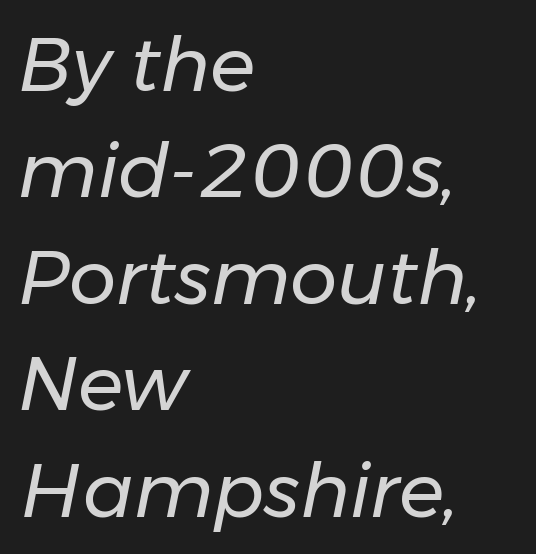
Q: Is the text bold? A: No.
Q: Is the text italic (slanted)? A: Yes, it leans right by about 11 degrees.
Q: Is the text underlined? A: No.
Q: How is the paragraph aligned? A: Left-aligned.
Q: Is the spacing between letters normal or unusually wide? A: Normal.
Q: Is the spacing between lines tight, normal or loose? A: Normal.
Q: Width (condensed, normal, or wide)? A: Normal.
Q: Stroke contrast? A: Low.
Q: x-height? A: Medium.
Q: Monospaced? A: No.
